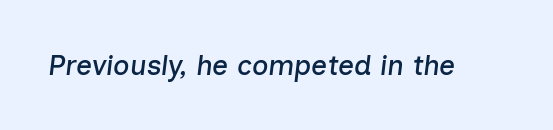
Does the lettering tilt? It does — this is italic. Caption: standard tracking, unaltered. Varying glyph widths throughout — classic text-font behaviour. The foot of each line stays bare and open.
